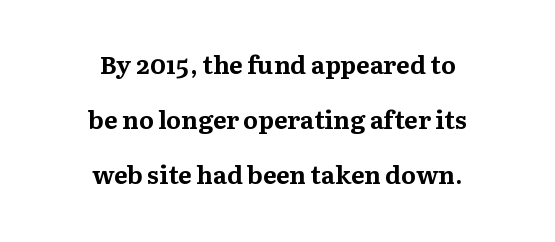
The image shows 25 px bold type, upright; set centered, loose line spacing (2.21x), normal letter spacing, not underlined.
